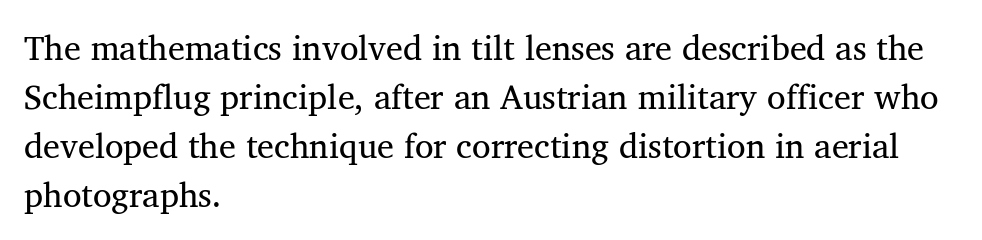
Q: Is the text bold? A: No.
Q: Is the text italic (slanted)? A: No, it is upright.
Q: Is the typeface a serif or a sans-serif typeface? A: Serif.
Q: Is the text underlined? A: No.
Q: How is the paragraph aligned? A: Left-aligned.
Q: Is the spacing between letters normal or unusually wide? A: Normal.
Q: Is the spacing between lines tight, normal or loose? A: Normal.
Q: Width (condensed, normal, or wide)? A: Normal.
Q: Stroke contrast? A: Medium.
Q: x-height? A: Medium.
Q: Monospaced? A: No.
